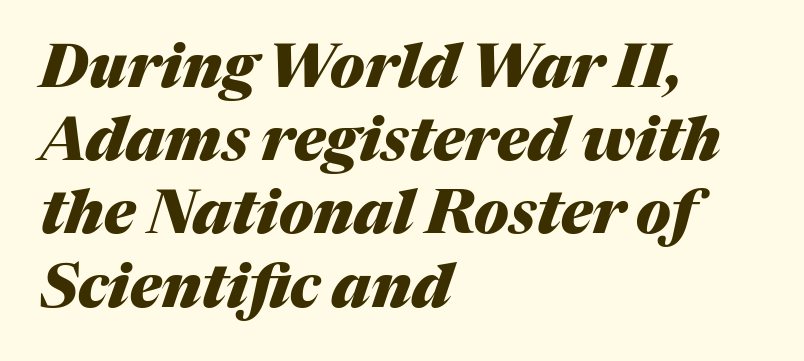
The letters advance in unequal steps, a hallmark of proportional type. You'd pick this weight for a headline — it's a proper bold. Does extra space separate the letters? No, they use regular spacing. Descender tails drop into unmarked territory.
